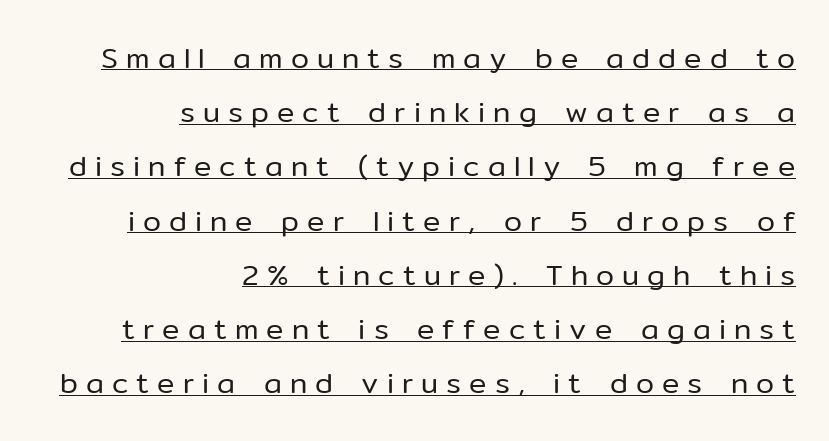
Compared with a typical body face, this is equally light or lighter still. Underlining? Definitely there. Looks like regular typesetting: each glyph gets only the width it needs. Letterform terminals end flat and unadorned throughout the passage. The tracking reads as deliberately expanded to a designer's eye. Visually the block forms a straight wall on the right and a jagged coastline on the left.
